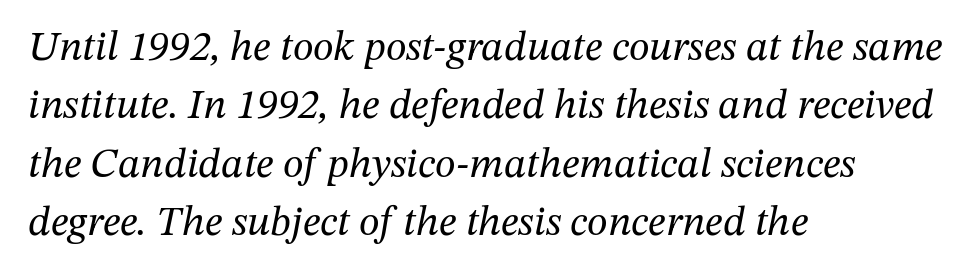
{"serif": "yes", "italic": "yes", "lean": "right", "slant_degrees": 12, "bold": "no", "weight": "regular", "width": "normal", "stroke_contrast": "medium", "x_height": "medium", "monospaced": "no", "underline": "no", "align": "left", "line_spacing": "normal", "line_spacing_ratio": 1.39, "letter_spacing": "normal", "letter_spacing_em": 0.0, "glyph_px": 42}
